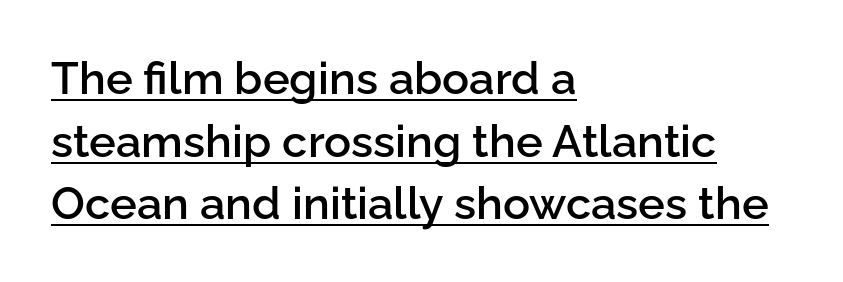
The image shows 45 px semibold sans-serif type, upright; set left-aligned, normal line spacing (1.39x), normal letter spacing, underlined; low stroke contrast and a medium x-height.
